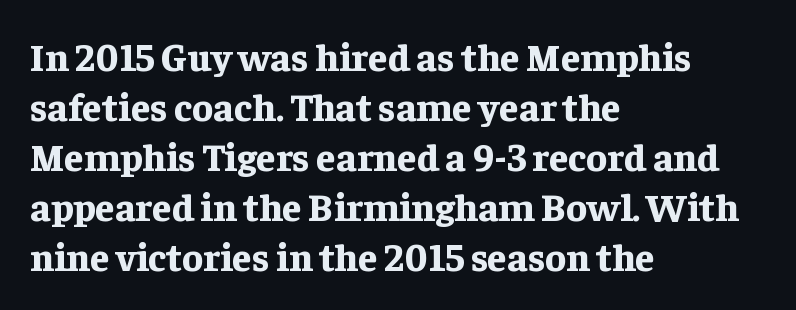
{"serif": "yes", "italic": "no", "bold": "yes", "weight": "bold", "width": "normal", "stroke_contrast": "low", "x_height": "medium", "monospaced": "no", "underline": "no", "align": "left", "line_spacing": "normal", "line_spacing_ratio": 1.28, "letter_spacing": "normal", "letter_spacing_em": 0.0, "glyph_px": 39}
